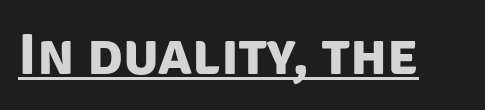
The image shows 59 px bold sans-serif type; set normal letter spacing, underlined; low stroke contrast and a large x-height.
